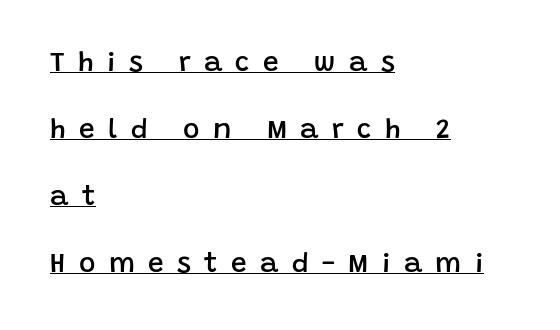
Spacing between characters has been opened up far beyond the box default. If you drew a line through each stem, it would be perfectly vertical. The sample's only ornament is a line tracing under the words. The rendering uses natural spacing where letterforms have individual widths.
